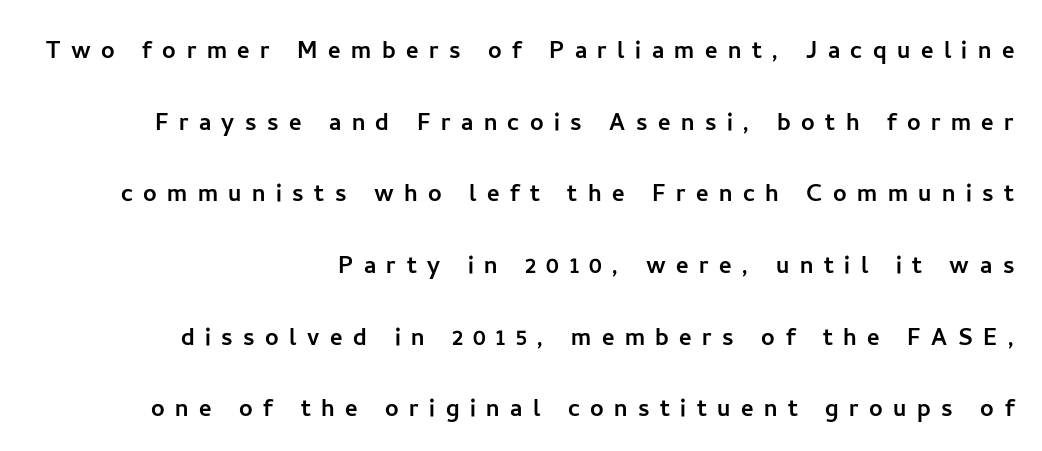
Q: Is the text italic (slanted)? A: No, it is upright.
Q: Is the typeface a serif or a sans-serif typeface? A: Sans-serif.
Q: Is the text underlined? A: No.
Q: How is the paragraph aligned? A: Right-aligned.
Q: Is the spacing between letters normal or unusually wide? A: Unusually wide.
Q: Is the spacing between lines tight, normal or loose? A: Loose.
Q: Width (condensed, normal, or wide)? A: Normal.
Q: Stroke contrast? A: Low.
Q: x-height? A: Medium.
Q: Monospaced? A: No.
